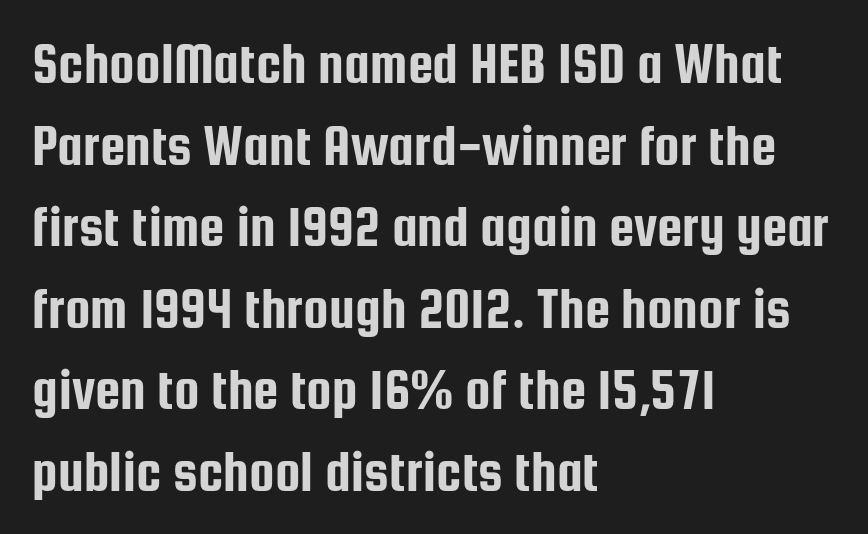
Nobody drew a line under any word here. Regarding serifs, this sample does without them. The compositor pushed each line to the left boundary. The axis of the letterforms is exactly vertical. Baseline-to-baseline distance is the conventional proportion of letter height. Nobody touched the tracking dial on this one.
